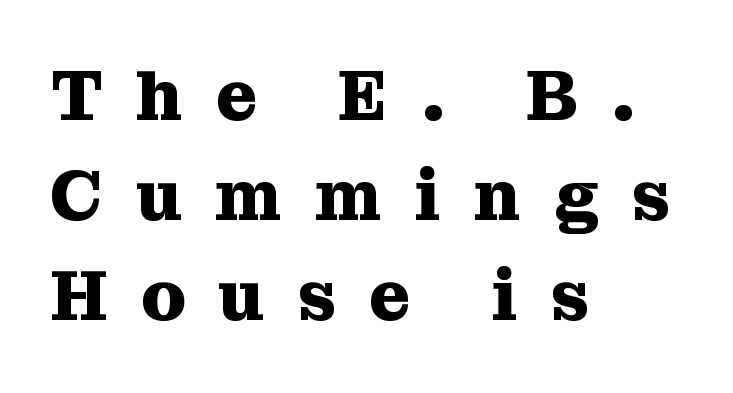
{"serif": "yes", "italic": "no", "bold": "yes", "weight": "heavy", "width": "normal", "stroke_contrast": "medium", "x_height": "medium", "monospaced": "no", "underline": "no", "align": "left", "line_spacing": "normal", "line_spacing_ratio": 1.41, "letter_spacing": "wide", "letter_spacing_em": 0.47, "glyph_px": 71}
